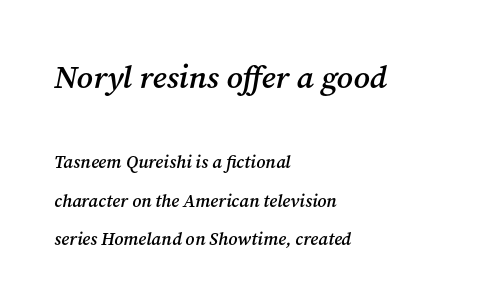
{"serif": "yes", "italic": "yes", "lean": "right", "slant_degrees": 12, "bold": "semi", "weight": "semibold", "width": "normal", "stroke_contrast": "medium", "x_height": "medium", "monospaced": "no", "underline": "no", "align": "left", "line_spacing": "loose", "line_spacing_ratio": 2.16, "letter_spacing": "normal", "letter_spacing_em": 0.0, "larger_block": "first", "size_ratio": 1.78, "glyph_px": 32}
